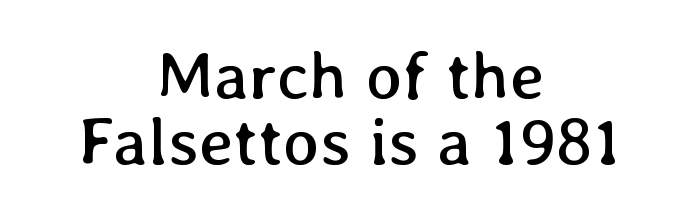
The type sits square on the baseline with zero lean. A typesetter would call this proportional, since set widths differ per character. A centered setting, common on invitations and titles, is used for this passage. The weight would be labelled regular, book, light, or lighter still. The area under the type is left untouched.
